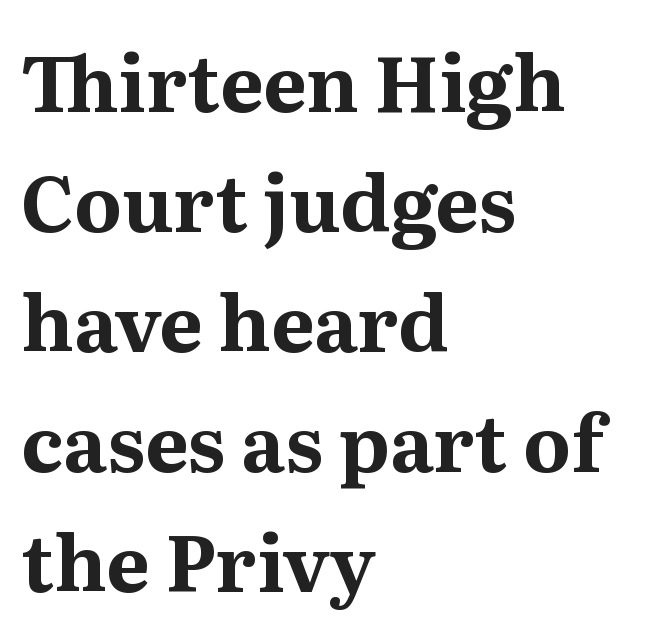
The image shows 77 px bold serif type, upright; set left-aligned, normal line spacing (1.56x), normal letter spacing, not underlined; medium stroke contrast and a medium x-height.
